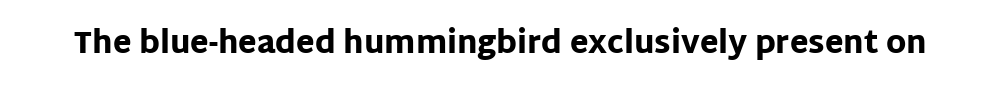
Heft: maximum for text — a bold. Character widths vary here, with narrow letters taking less room than wide ones. Honestly, there is no underline to notice here at all. This rendering leaves character spacing at its baseline value. You can tell it's not italic because the verticals are truly vertical. Unlike a traditional serif, this face leaves its strokes unadorned.
